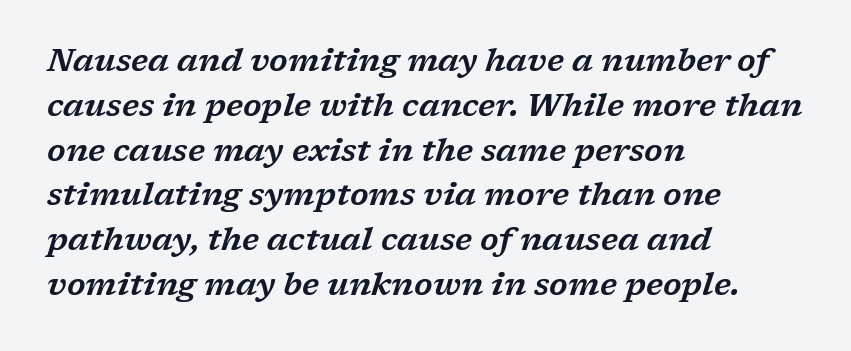
{"serif": "yes", "italic": "yes", "lean": "right", "slant_degrees": 17, "width": "wide", "stroke_contrast": "low", "x_height": "medium", "monospaced": "no", "underline": "no", "align": "left", "line_spacing": "normal", "line_spacing_ratio": 1.4, "letter_spacing": "normal", "letter_spacing_em": 0.0, "glyph_px": 32}
